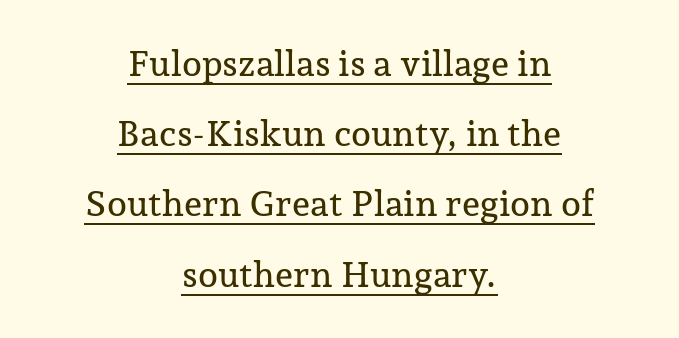
{"serif": "yes", "italic": "no", "width": "normal", "stroke_contrast": "low", "x_height": "medium", "monospaced": "no", "underline": "yes", "align": "center", "line_spacing": "loose", "line_spacing_ratio": 1.95, "letter_spacing": "normal", "letter_spacing_em": 0.0, "glyph_px": 36}
